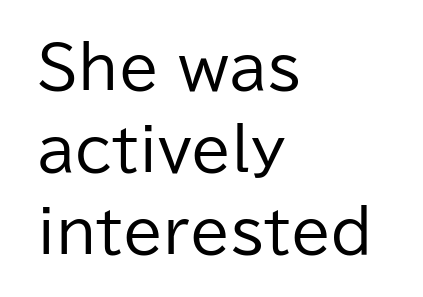
The image shows 58 px regular-weight sans-serif type, upright; set left-aligned, normal line spacing (1.41x), normal letter spacing, not underlined; low stroke contrast and a medium x-height.
